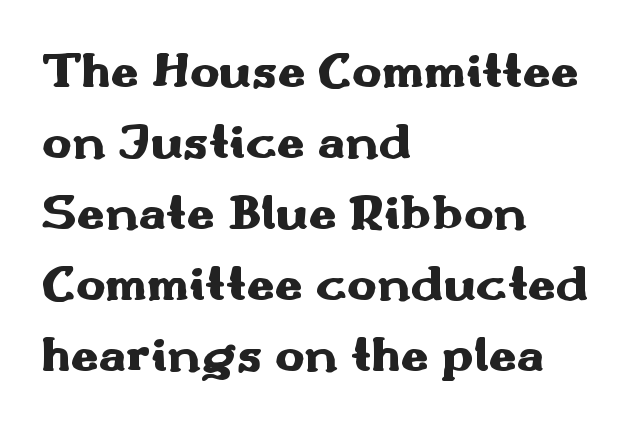
Q: Is the text bold? A: Yes.
Q: Is the text italic (slanted)? A: No, it is upright.
Q: Is the typeface a serif or a sans-serif typeface? A: Sans-serif.
Q: Is the text underlined? A: No.
Q: How is the paragraph aligned? A: Left-aligned.
Q: Is the spacing between letters normal or unusually wide? A: Normal.
Q: Is the spacing between lines tight, normal or loose? A: Normal.
Q: Width (condensed, normal, or wide)? A: Wide.
Q: Stroke contrast? A: Medium.
Q: x-height? A: Small.
Q: Monospaced? A: No.
